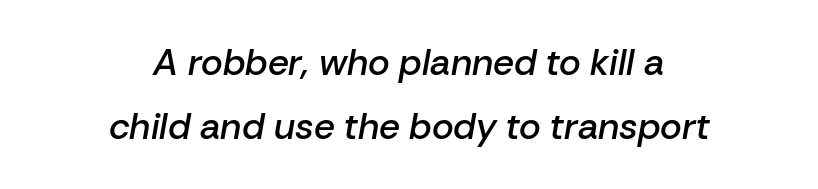
The image shows 37 px semibold type, italic (leaning right); set centered, line spacing 1.72x, normal letter spacing, not underlined; low stroke contrast and a medium x-height.
